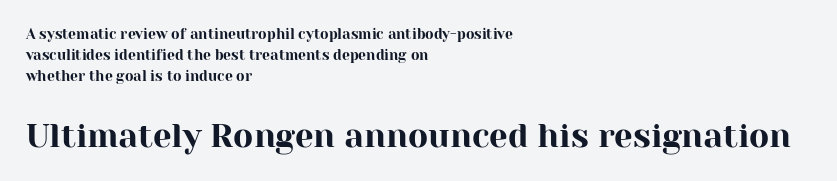
Q: Is the text italic (slanted)? A: No, it is upright.
Q: Is the typeface a serif or a sans-serif typeface? A: Serif.
Q: Is the text underlined? A: No.
Q: How is the paragraph aligned? A: Left-aligned.
Q: Is the spacing between letters normal or unusually wide? A: Normal.
Q: Is the spacing between lines tight, normal or loose? A: Normal.
Q: Which block of text is set in a larger size, the first (top) or the second (bottom)? A: The second (bottom) one.
Q: Width (condensed, normal, or wide)? A: Normal.
Q: Stroke contrast? A: High.
Q: x-height? A: Medium.
Q: Monospaced? A: No.
